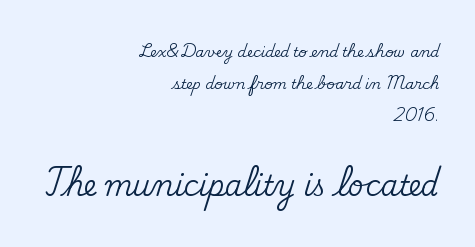
{"width": "normal", "stroke_contrast": "medium", "x_height": "small", "monospaced": "no", "underline": "no", "align": "right", "line_spacing": "loose", "line_spacing_ratio": 2.28, "letter_spacing": "normal", "letter_spacing_em": 0.0, "larger_block": "second", "size_ratio": 2.0, "glyph_px": 28}
